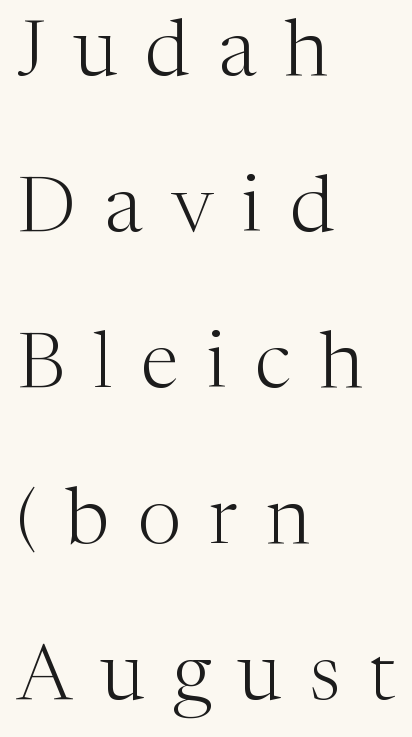
{"serif": "yes", "italic": "no", "bold": "no", "weight": "light", "width": "normal", "stroke_contrast": "medium", "x_height": "medium", "monospaced": "no", "underline": "no", "align": "left", "line_spacing": "loose", "line_spacing_ratio": 2.0, "letter_spacing": "wide", "letter_spacing_em": 0.37, "glyph_px": 78}
